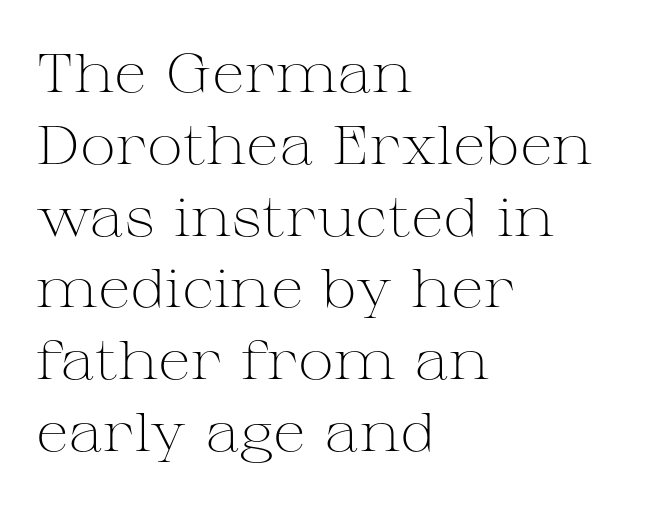
Q: Is the text bold? A: No.
Q: Is the text italic (slanted)? A: No, it is upright.
Q: Is the typeface a serif or a sans-serif typeface? A: Serif.
Q: Is the text underlined? A: No.
Q: How is the paragraph aligned? A: Left-aligned.
Q: Is the spacing between letters normal or unusually wide? A: Normal.
Q: Is the spacing between lines tight, normal or loose? A: Normal.
Q: Width (condensed, normal, or wide)? A: Wide.
Q: Stroke contrast? A: Medium.
Q: x-height? A: Medium.
Q: Monospaced? A: No.
